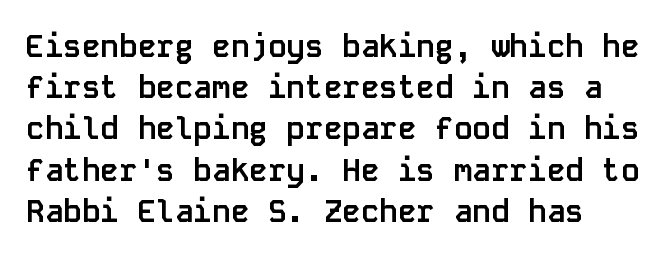
{"serif": "no", "italic": "no", "bold": "yes", "weight": "semibold", "width": "normal", "stroke_contrast": "low", "x_height": "large", "monospaced": "yes", "underline": "no", "line_spacing": "normal", "line_spacing_ratio": 1.33, "letter_spacing": "normal", "letter_spacing_em": 0.0, "glyph_px": 31}
